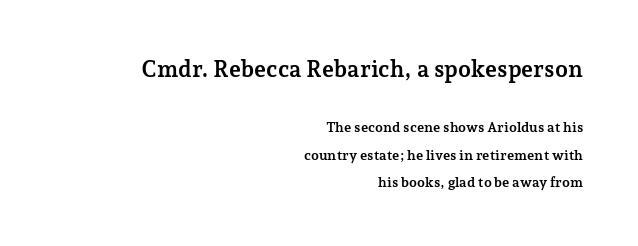
The image shows 23 px bold type, upright; set right-aligned, loose line spacing (1.95x), normal letter spacing, not underlined; the first (top) block is 1.64x larger.
